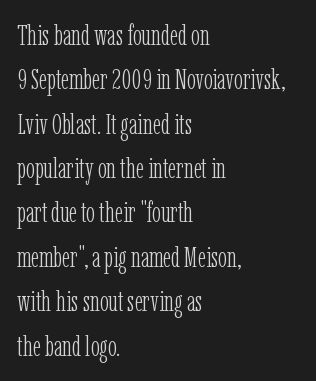
The image shows 29 px light, condensed serif type, upright; set left-aligned, normal line spacing (1.53x), normal letter spacing, not underlined; low stroke contrast and a medium x-height.
